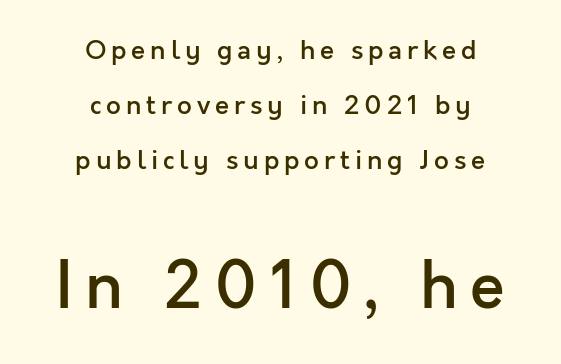
Type style note: lacks serifs. The typesetter chose a symmetrical, centered arrangement here. This block would shrink considerably if given ordinary leading; it's expanded now. Italic? Not at all — the glyphs are vertical. The strip under each line holds only bare page. Summary of weight: moderately heavy, a semibold.
